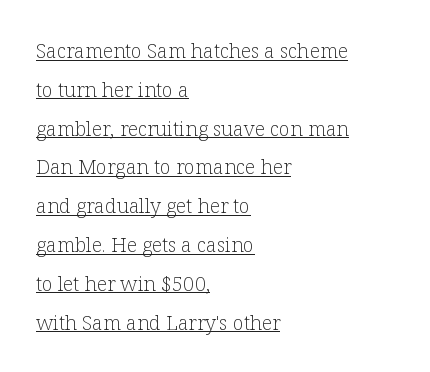
Check the space under the baseline: a stroke is drawn there. The face looks like a standard text weight, possibly lighter. Line starts are locked; line ends wander. The lettering stays uniformly vertical, giving the passage a roman look.
